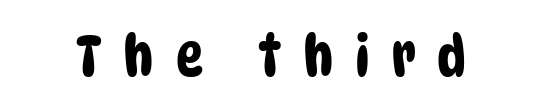
{"serif": "no", "width": "condensed", "stroke_contrast": "low", "x_height": "large", "monospaced": "no", "underline": "no", "letter_spacing": "wide", "letter_spacing_em": 0.37, "glyph_px": 58}
